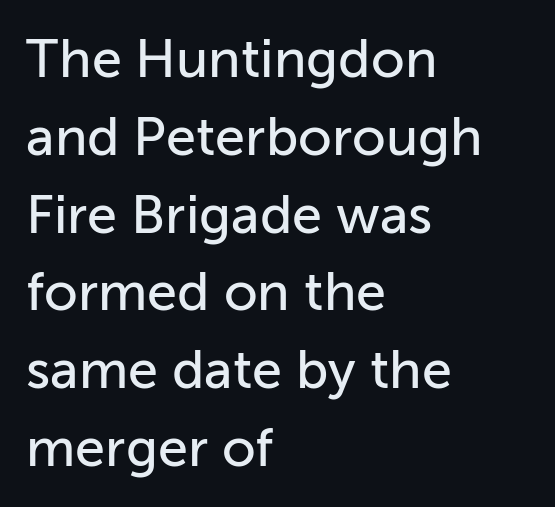
The image shows 54 px sans-serif type, upright; set left-aligned, normal line spacing (1.44x), normal letter spacing, not underlined; low stroke contrast and a medium x-height.
